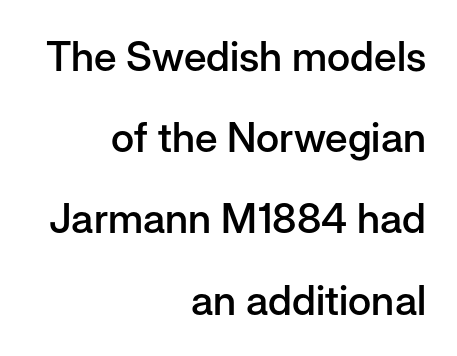
Q: Is the text bold? A: Semi-bold.
Q: Is the text italic (slanted)? A: No, it is upright.
Q: Is the typeface a serif or a sans-serif typeface? A: Sans-serif.
Q: Is the text underlined? A: No.
Q: How is the paragraph aligned? A: Right-aligned.
Q: Is the spacing between letters normal or unusually wide? A: Normal.
Q: Is the spacing between lines tight, normal or loose? A: Loose.
Q: Width (condensed, normal, or wide)? A: Normal.
Q: Stroke contrast? A: Low.
Q: x-height? A: Medium.
Q: Monospaced? A: No.
